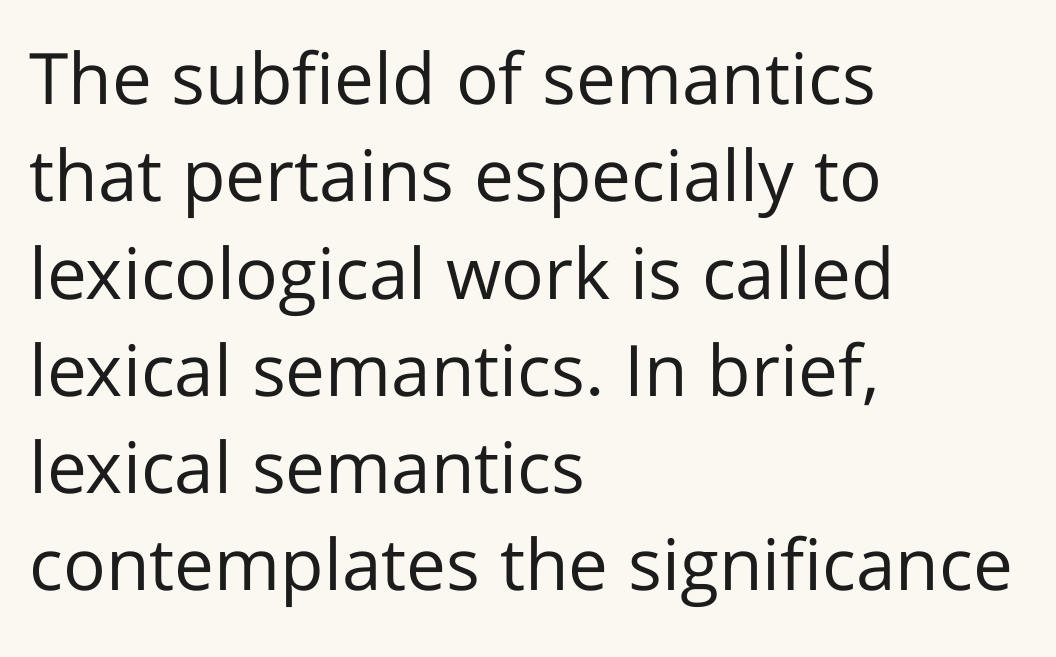
The rendering uses a moderate line-height, typical for paragraphs. Grotesque or geometric, the face here clearly has no serifs. The font sits on the lighter half of the weight spectrum, regular included. The passage shown is typed in a proportional face where columns would drift. What stands out about the letter spacing? Nothing — it is the standard amount. Does the copy run flush right? No — it runs flush left.
